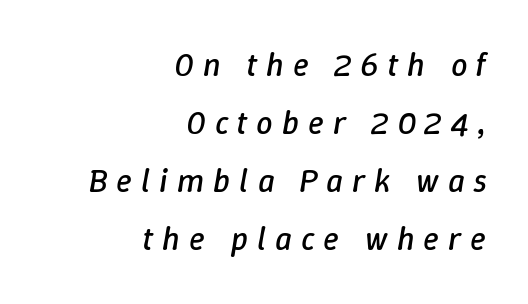
The image shows 33 px regular-weight type, italic (leaning right); set right-aligned, line spacing 1.76x, unusually wide letter spacing (+0.27 em), not underlined; low stroke contrast and a medium x-height.
